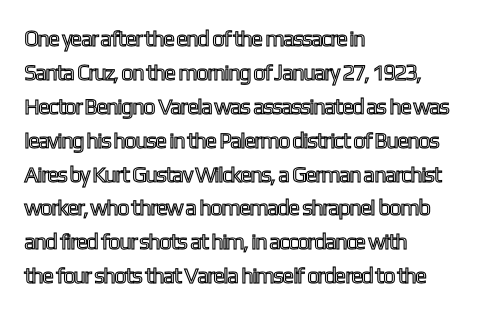
Q: Is the text italic (slanted)? A: No, it is upright.
Q: Is the text underlined? A: No.
Q: How is the paragraph aligned? A: Left-aligned.
Q: Is the spacing between letters normal or unusually wide? A: Normal.
Q: Is the spacing between lines tight, normal or loose? A: Normal.
